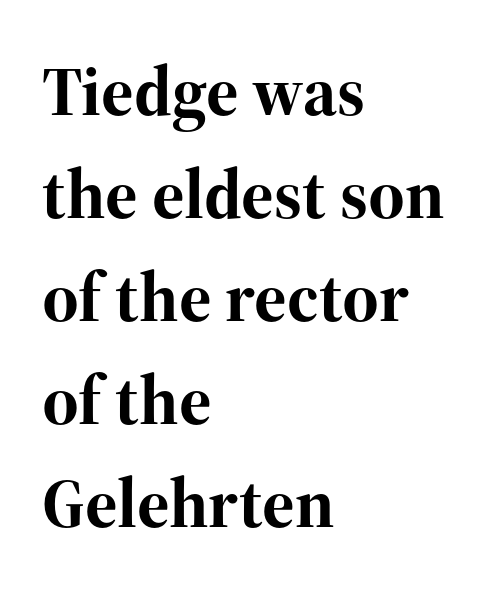
The image shows 70 px bold serif type, upright; set left-aligned, normal line spacing (1.47x), normal letter spacing, not underlined; high stroke contrast and a medium x-height.
